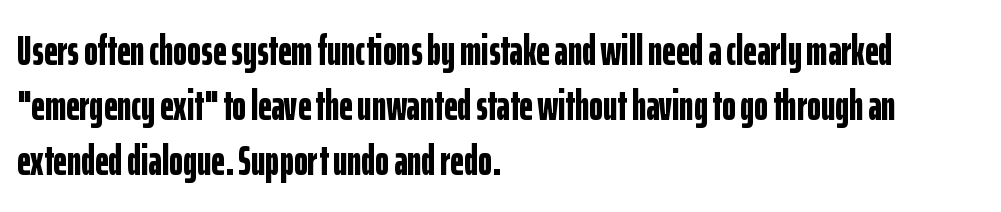
The image shows 42 px bold, condensed sans-serif type, upright; set left-aligned, normal line spacing (1.31x), normal letter spacing, not underlined; low stroke contrast and a medium x-height.
